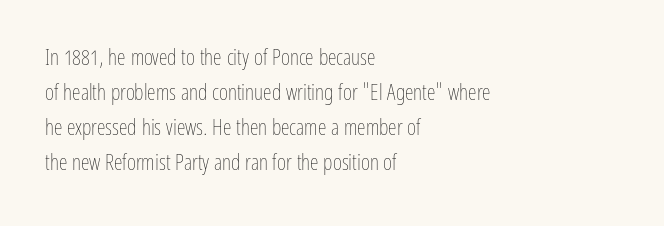
Q: Is the text bold? A: No.
Q: Is the text italic (slanted)? A: No, it is upright.
Q: Is the text underlined? A: No.
Q: How is the paragraph aligned? A: Left-aligned.
Q: Is the spacing between letters normal or unusually wide? A: Normal.
Q: Is the spacing between lines tight, normal or loose? A: Normal.
